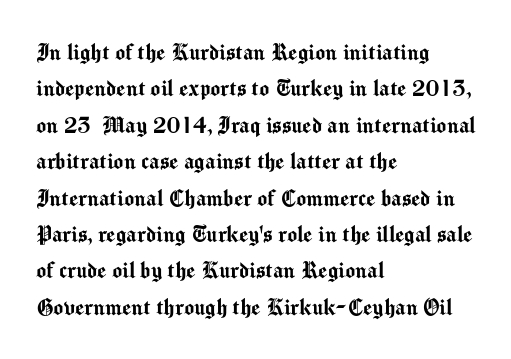
Q: Is the text italic (slanted)? A: No, it is upright.
Q: Is the text underlined? A: No.
Q: How is the paragraph aligned? A: Left-aligned.
Q: Is the spacing between letters normal or unusually wide? A: Normal.
Q: Is the spacing between lines tight, normal or loose? A: Normal.
